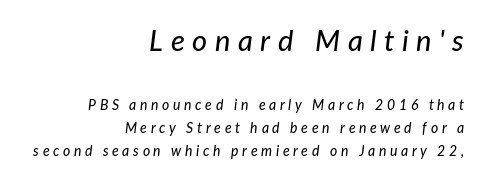
Glyph-to-glyph distance is far greater than everyday printed text. The first block has been scaled up relative to the second. Do the characters align in a grid? No, the font is proportional. Beneath every word, the page is bare.
